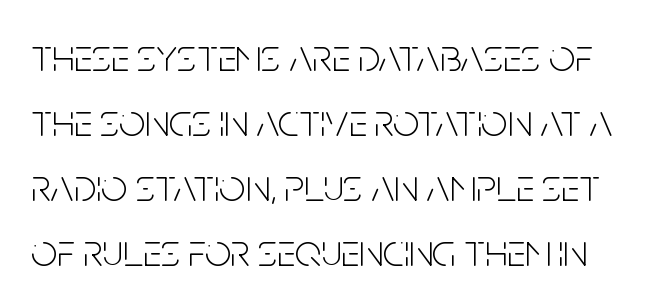
The image shows 46 px light, condensed sans-serif type, upright; set normal line spacing (1.41x), normal letter spacing, not underlined; low stroke contrast and a large x-height.
